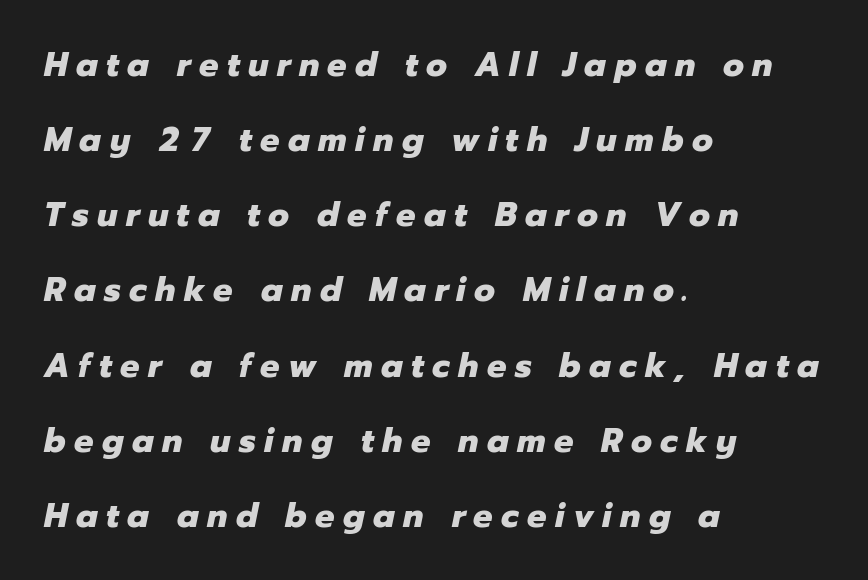
The image shows 34 px heavy type, italic (leaning right); set left-aligned, loose line spacing (2.21x), unusually wide letter spacing (+0.25 em), not underlined; low stroke contrast and a medium x-height.
